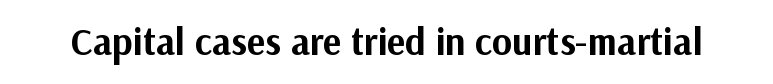
{"serif": "no", "italic": "no", "bold": "yes", "weight": "bold", "width": "normal", "stroke_contrast": "medium", "x_height": "medium", "monospaced": "no", "underline": "no", "letter_spacing": "normal", "letter_spacing_em": 0.0, "glyph_px": 38}
